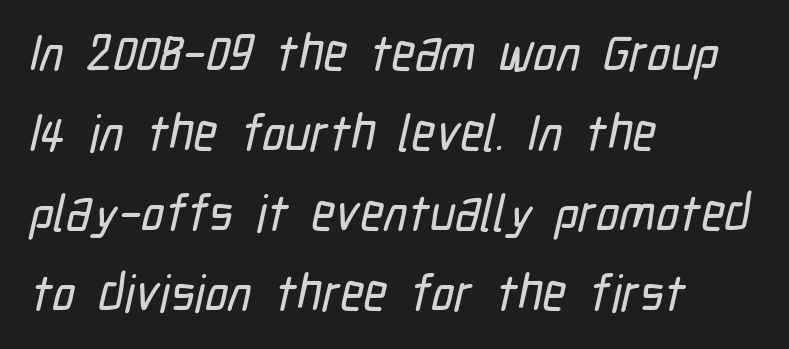
Is the letter spacing exaggerated? No — it looks like the ordinary default. Reading down the column, the eye jumps a familiar distance to each next line. Spacing verdict: proportional, widths tailored to each character. The baseline area is clear. All the whitespace from short lines collects on the right. The glyphs in this specimen are sans serif.
